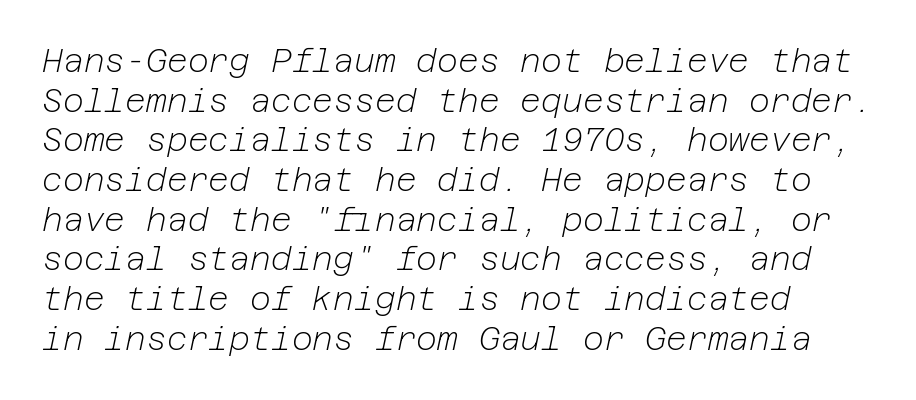
The image shows 32 px light type, italic (leaning right); set left-aligned, line spacing 1.24x, normal letter spacing, not underlined; low stroke contrast and a medium x-height.
